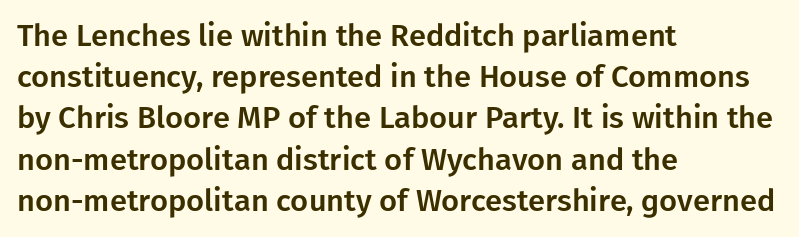
The image shows 31 px sans-serif type, upright; set left-aligned, normal line spacing (1.33x), normal letter spacing, not underlined; low stroke contrast and a medium x-height.
